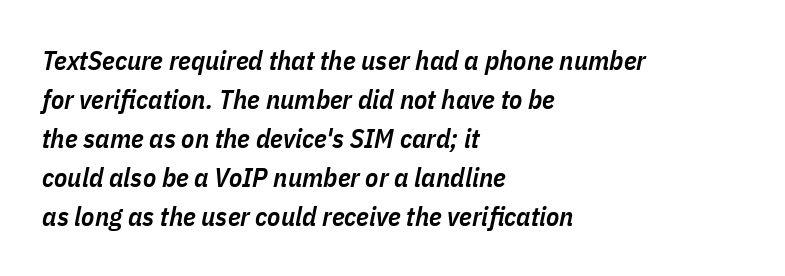
Q: Is the text bold? A: Semi-bold.
Q: Is the text italic (slanted)? A: Yes, it leans right by about 11 degrees.
Q: Is the text underlined? A: No.
Q: How is the paragraph aligned? A: Left-aligned.
Q: Is the spacing between letters normal or unusually wide? A: Normal.
Q: Is the spacing between lines tight, normal or loose? A: Normal.
